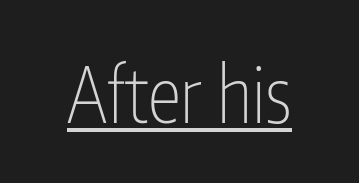
The image shows 77 px thin, condensed sans-serif type, upright; set normal letter spacing, underlined; low stroke contrast and a medium x-height.
